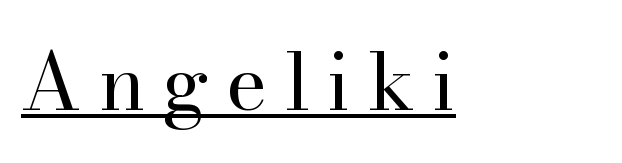
In terms of posture, this sample is upright. Spacing verdict: proportional, widths tailored to each character. No chunkiness to these letters — they're not bold. The letterforms stand isolated, each surrounded by extra space.
